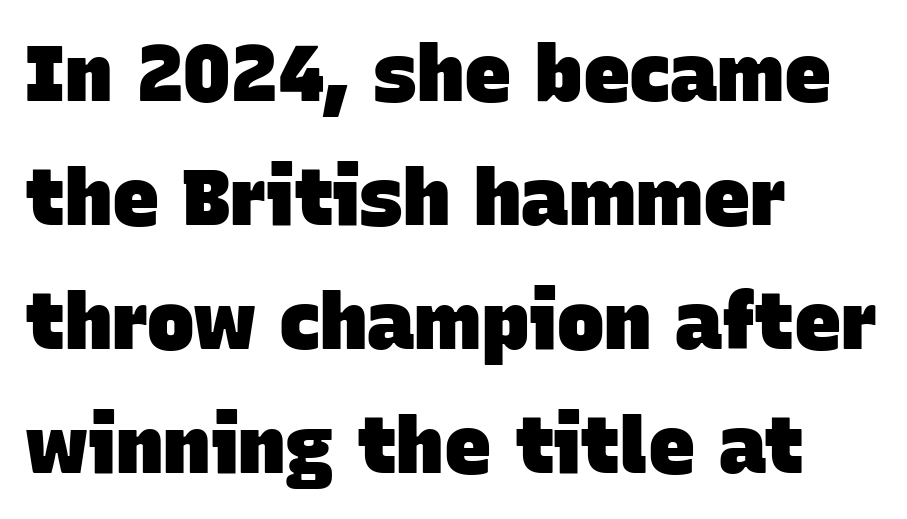
Q: Is the text bold? A: Yes.
Q: Is the typeface a serif or a sans-serif typeface? A: Sans-serif.
Q: Is the text underlined? A: No.
Q: How is the paragraph aligned? A: Left-aligned.
Q: Is the spacing between letters normal or unusually wide? A: Normal.
Q: Is the spacing between lines tight, normal or loose? A: Normal.
Q: Width (condensed, normal, or wide)? A: Normal.
Q: Stroke contrast? A: Low.
Q: x-height? A: Large.
Q: Monospaced? A: No.
